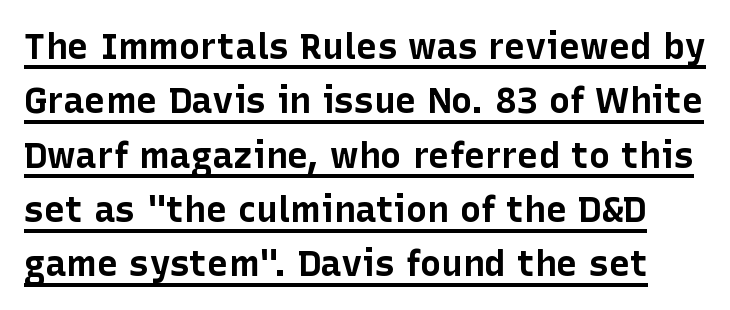
Each line of the rendering has a horizontal stroke beneath the glyphs. No extra tracking has been applied to these lines. Here the designer chose a conventional face with non-uniform glyph widths. The rows are spaced the way most documents space them. What kind of face is this? One without serifs — a sans.
